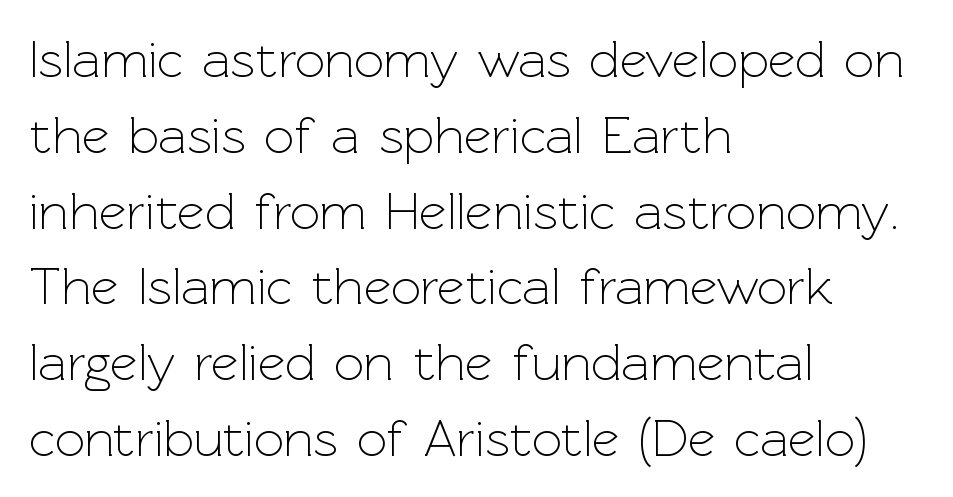
The image shows 53 px light sans-serif type, upright; set left-aligned, normal line spacing (1.43x), normal letter spacing, not underlined; a medium x-height.
